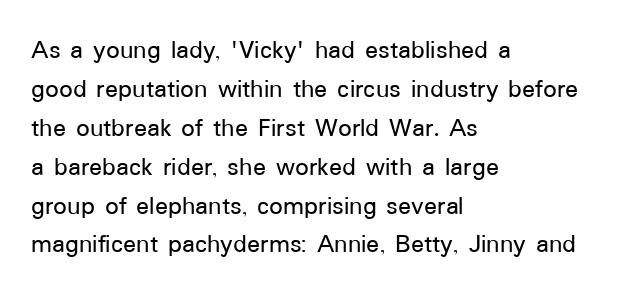
{"italic": "no", "underline": "no", "align": "left", "line_spacing": "normal", "line_spacing_ratio": 1.44, "letter_spacing": "normal", "letter_spacing_em": 0.0, "glyph_px": 27}
